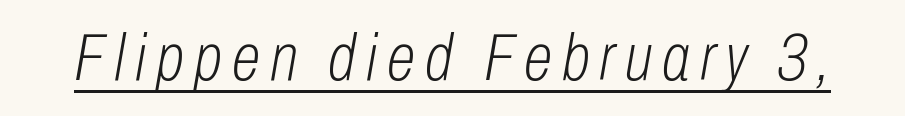
Q: Is the text bold? A: No.
Q: Is the text italic (slanted)? A: Yes, it leans right by about 10 degrees.
Q: Is the text underlined? A: Yes.
Q: Width (condensed, normal, or wide)? A: Condensed.
Q: Stroke contrast? A: Low.
Q: x-height? A: Medium.
Q: Monospaced? A: No.
